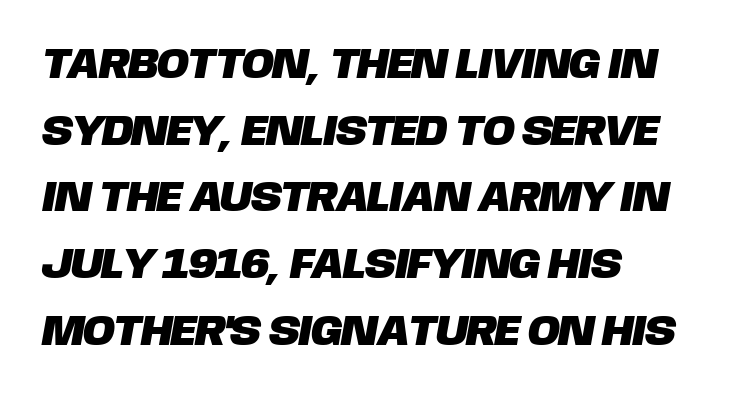
The image shows 43 px sans-serif type; set left-aligned, normal line spacing (1.55x), normal letter spacing, not underlined; low stroke contrast and a large x-height.
